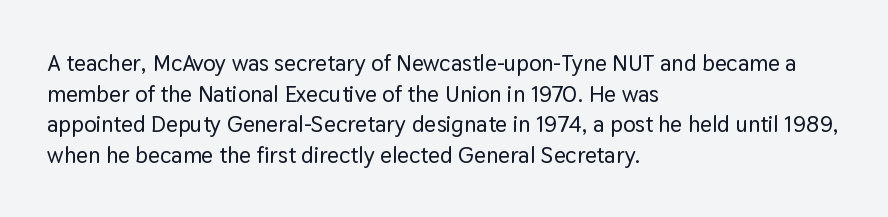
The image shows 23 px text type, upright; set left-aligned, normal line spacing (1.33x), normal letter spacing, not underlined.
